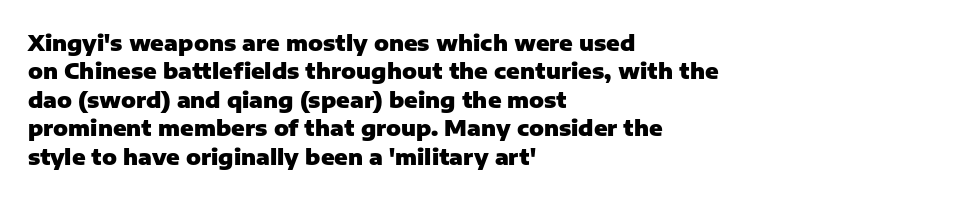
{"italic": "no", "bold": "yes", "underline": "no", "align": "left", "line_spacing": "normal", "line_spacing_ratio": 1.29, "letter_spacing": "normal", "letter_spacing_em": 0.0, "glyph_px": 22}
